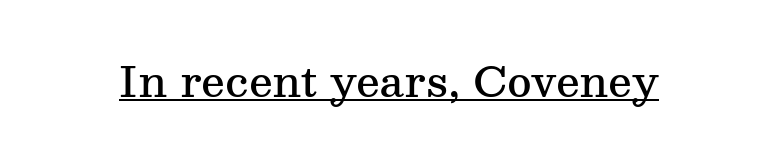
Q: Is the text bold? A: Semi-bold.
Q: Is the text italic (slanted)? A: No, it is upright.
Q: Is the typeface a serif or a sans-serif typeface? A: Serif.
Q: Is the text underlined? A: Yes.
Q: Is the spacing between letters normal or unusually wide? A: Normal.
Q: Width (condensed, normal, or wide)? A: Normal.
Q: Stroke contrast? A: Medium.
Q: x-height? A: Medium.
Q: Monospaced? A: No.
